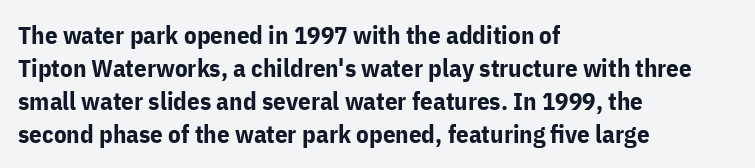
Q: Is the text bold? A: Yes.
Q: Is the text italic (slanted)? A: No, it is upright.
Q: Is the text underlined? A: No.
Q: How is the paragraph aligned? A: Left-aligned.
Q: Is the spacing between letters normal or unusually wide? A: Normal.
Q: Is the spacing between lines tight, normal or loose? A: Normal.
